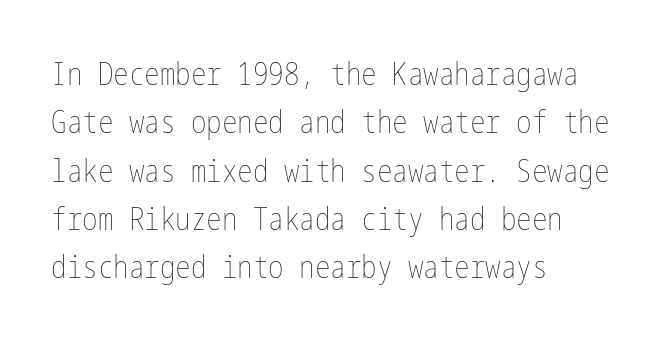
Q: Is the text bold? A: No.
Q: Is the text italic (slanted)? A: No, it is upright.
Q: Is the text underlined? A: No.
Q: How is the paragraph aligned? A: Left-aligned.
Q: Is the spacing between letters normal or unusually wide? A: Normal.
Q: Is the spacing between lines tight, normal or loose? A: Normal.
Q: Width (condensed, normal, or wide)? A: Condensed.
Q: Stroke contrast? A: Low.
Q: x-height? A: Medium.
